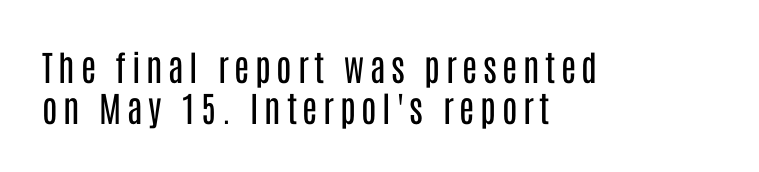
Q: Is the text bold? A: No.
Q: Is the text italic (slanted)? A: No, it is upright.
Q: Is the typeface a serif or a sans-serif typeface? A: Sans-serif.
Q: Is the text underlined? A: No.
Q: How is the paragraph aligned? A: Left-aligned.
Q: Width (condensed, normal, or wide)? A: Condensed.
Q: Stroke contrast? A: Low.
Q: x-height? A: Large.
Q: Monospaced? A: No.
